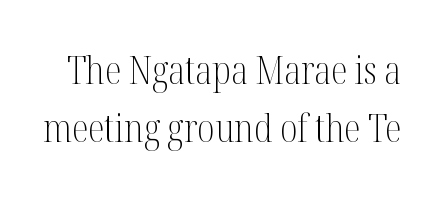
Is this a fixed-width face? No — the glyphs have proportional, varying widths. This rendering employs a face with finishing strokes, i.e., a serif. Words float on clear page, feet unadorned. A typesetter would mark this as roman, not italic.
